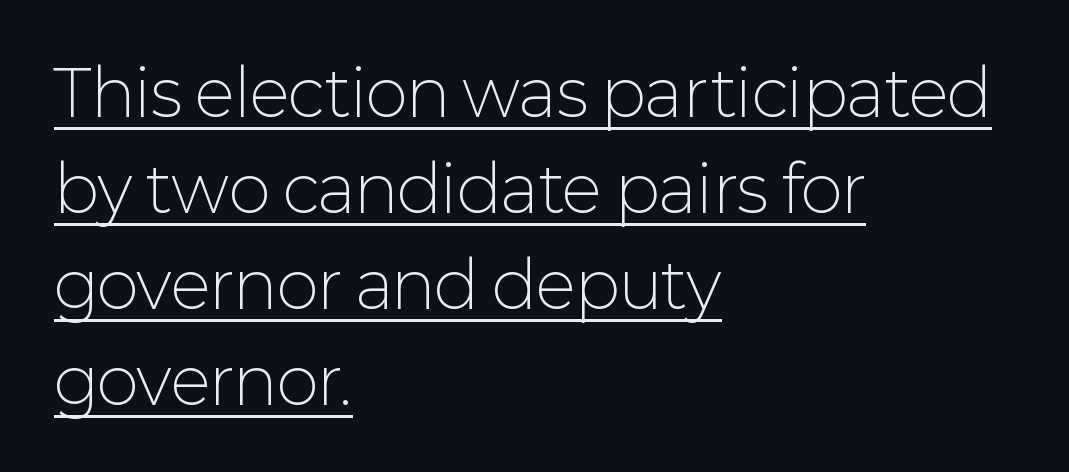
Q: Is the text bold? A: No.
Q: Is the text italic (slanted)? A: No, it is upright.
Q: Is the typeface a serif or a sans-serif typeface? A: Sans-serif.
Q: Is the text underlined? A: Yes.
Q: How is the paragraph aligned? A: Left-aligned.
Q: Is the spacing between letters normal or unusually wide? A: Normal.
Q: Is the spacing between lines tight, normal or loose? A: Normal.
Q: Width (condensed, normal, or wide)? A: Normal.
Q: Stroke contrast? A: Low.
Q: x-height? A: Medium.
Q: Monospaced? A: No.
